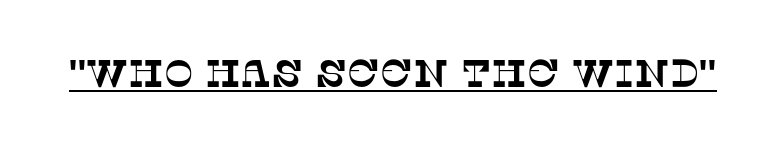
The image shows 39 px serif type; set normal letter spacing, underlined; low stroke contrast and a large x-height.
